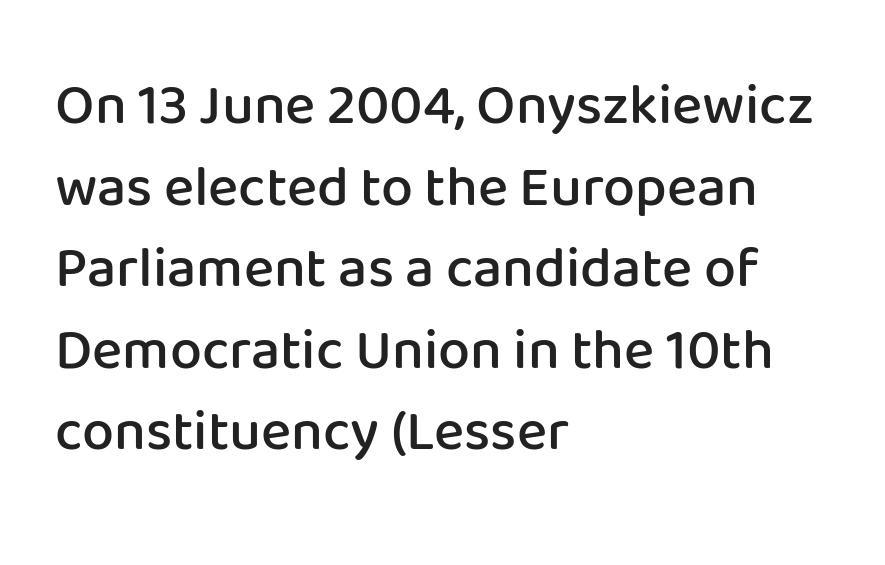
Serifs: no, the terminals of the letterforms are clean. Does the leading feel generous? No, just average. Is this a fixed-width face? No — the glyphs have proportional, varying widths. Weight check: semibold — heavier than regular, not quite bold. Spacing between characters is what you'd get straight out of the box. No italicization has been applied; the sample stays upright.
